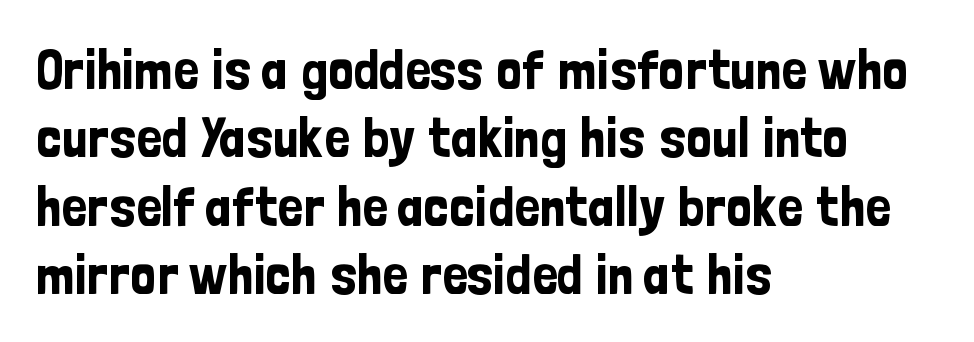
The image shows 56 px condensed sans-serif type, upright; set left-aligned, line spacing 1.22x, normal letter spacing, not underlined; low stroke contrast and a medium x-height.
